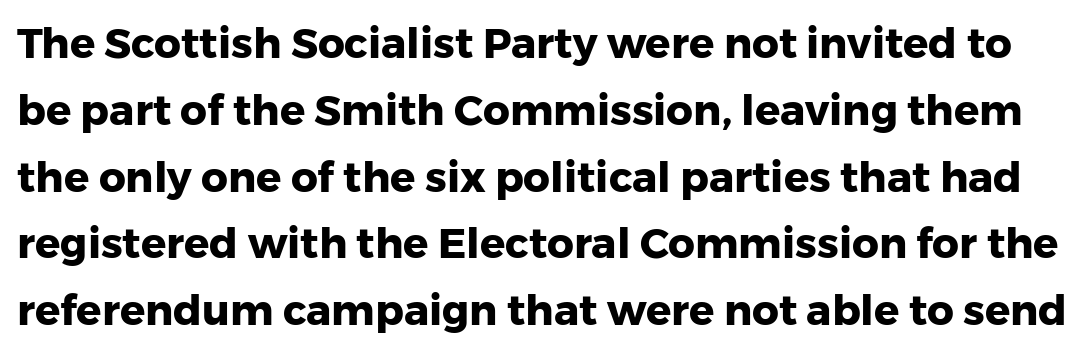
Spacing verdict: proportional, widths tailored to each character. In terms of letterform style, serifs are entirely absent. Rule under the text: the space is simply empty. Posture: vertical. As a designer I'd log this as weight 700, bold.
